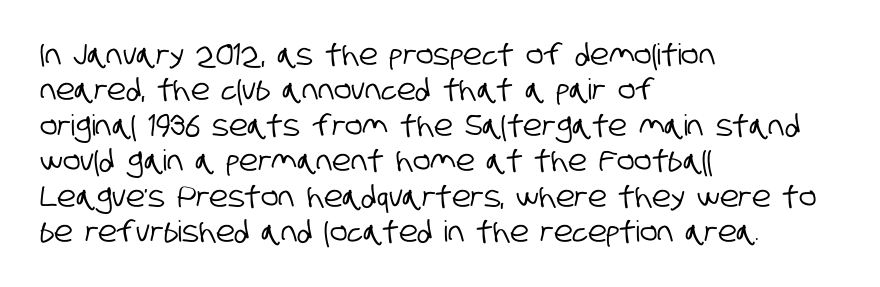
Q: Is the typeface a serif or a sans-serif typeface? A: Sans-serif.
Q: Is the text underlined? A: No.
Q: How is the paragraph aligned? A: Left-aligned.
Q: Is the spacing between letters normal or unusually wide? A: Normal.
Q: Width (condensed, normal, or wide)? A: Condensed.
Q: Stroke contrast? A: Low.
Q: x-height? A: Large.
Q: Monospaced? A: No.
